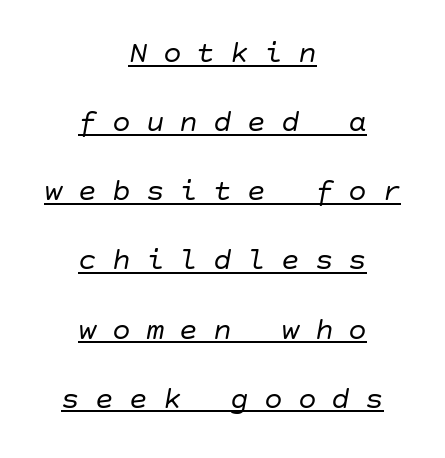
{"italic": "yes", "lean": "right", "slant_degrees": 10, "bold": "no", "weight": "regular", "width": "normal", "stroke_contrast": "low", "x_height": "large", "underline": "yes", "align": "center", "line_spacing": "loose", "line_spacing_ratio": 2.23, "letter_spacing": "wide", "letter_spacing_em": 0.49, "glyph_px": 31}
